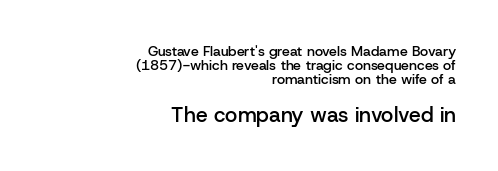
The image shows 21 px text type, upright; set right-aligned, tight line spacing (1.0x), normal letter spacing, not underlined; the second (bottom) block is 1.5x larger.
